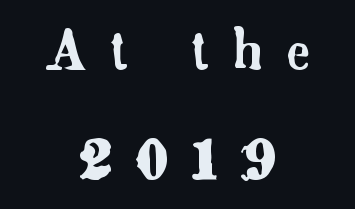
{"serif": "yes", "italic": "no", "width": "normal", "stroke_contrast": "low", "x_height": "small", "monospaced": "no", "underline": "no", "align": "center", "line_spacing": "loose", "line_spacing_ratio": 2.08, "letter_spacing": "wide", "letter_spacing_em": 0.44, "glyph_px": 53}
